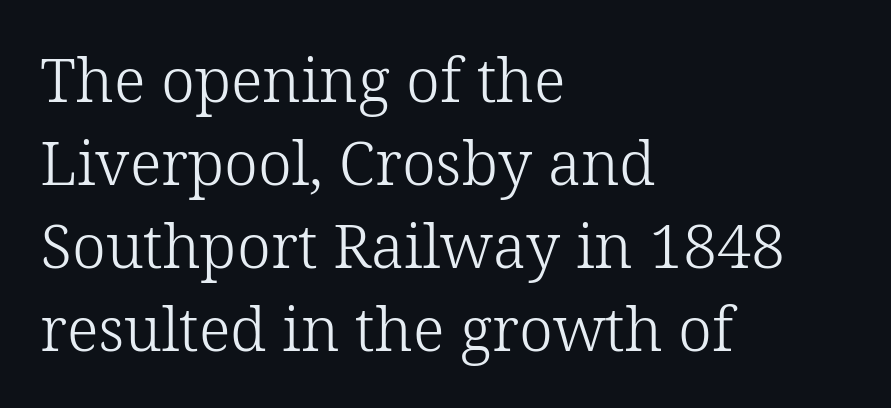
The image shows 61 px light serif type, upright; set left-aligned, normal line spacing (1.36x), normal letter spacing, not underlined; low stroke contrast and a medium x-height.
